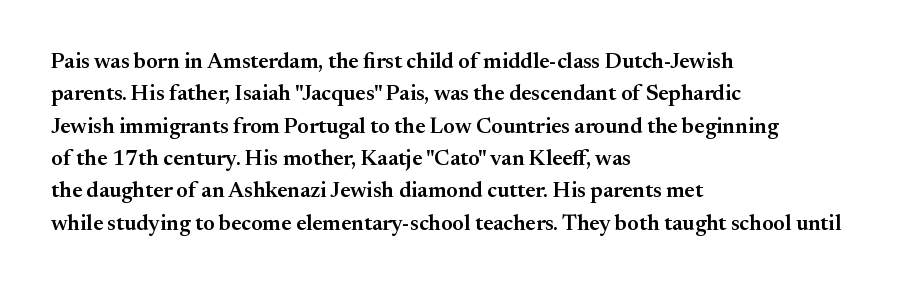
One glance says typical: line gaps are just what's usual. Type without underlining. The passage is arranged the way most books set body copy — flush left. The passage shown has conventional tracking throughout.
